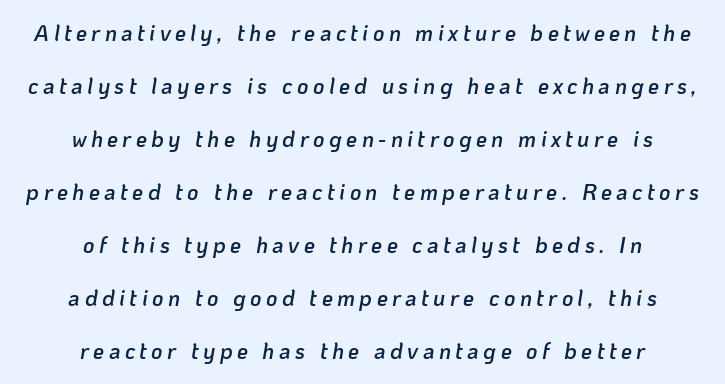
{"italic": "yes", "lean": "right", "slant_degrees": 10, "bold": "semi", "underline": "no", "align": "center", "line_spacing": "loose", "line_spacing_ratio": 2.41, "letter_spacing": "wide", "letter_spacing_em": 0.2, "glyph_px": 22}
